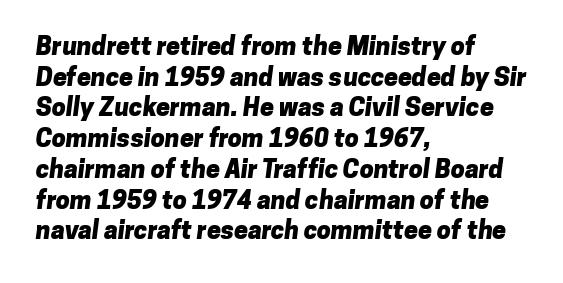
Q: Is the text bold? A: Yes.
Q: Is the text underlined? A: No.
Q: How is the paragraph aligned? A: Left-aligned.
Q: Is the spacing between letters normal or unusually wide? A: Normal.
